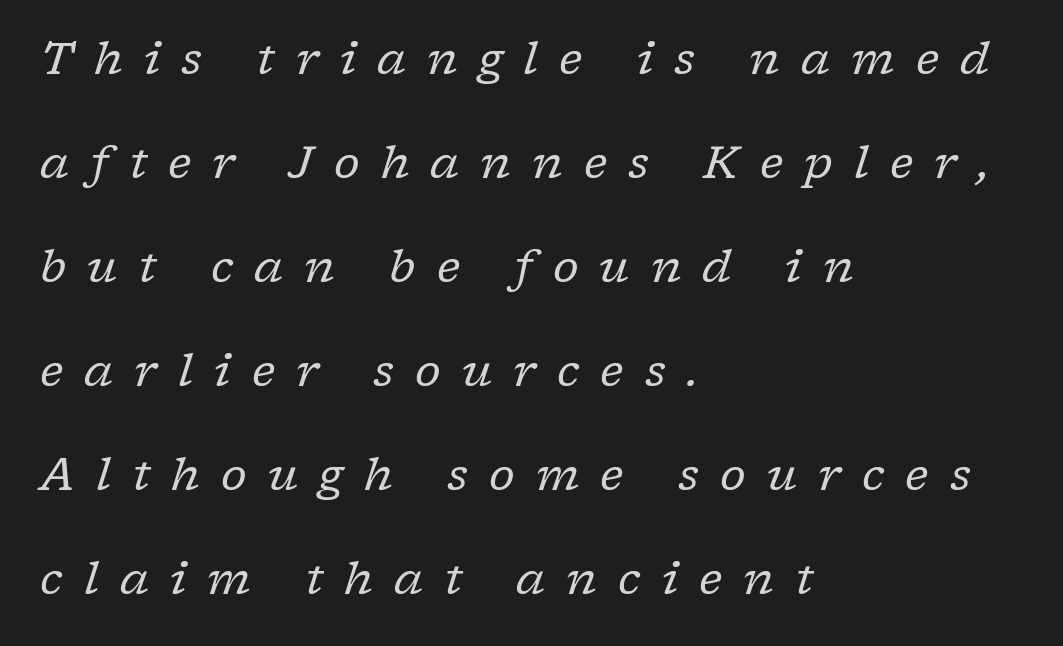
Q: Is the text bold? A: No.
Q: Is the text italic (slanted)? A: Yes, it leans right by about 17 degrees.
Q: Is the typeface a serif or a sans-serif typeface? A: Serif.
Q: Is the text underlined? A: No.
Q: How is the paragraph aligned? A: Left-aligned.
Q: Is the spacing between letters normal or unusually wide? A: Unusually wide.
Q: Is the spacing between lines tight, normal or loose? A: Loose.
Q: Width (condensed, normal, or wide)? A: Normal.
Q: Stroke contrast? A: Low.
Q: x-height? A: Medium.
Q: Monospaced? A: No.
